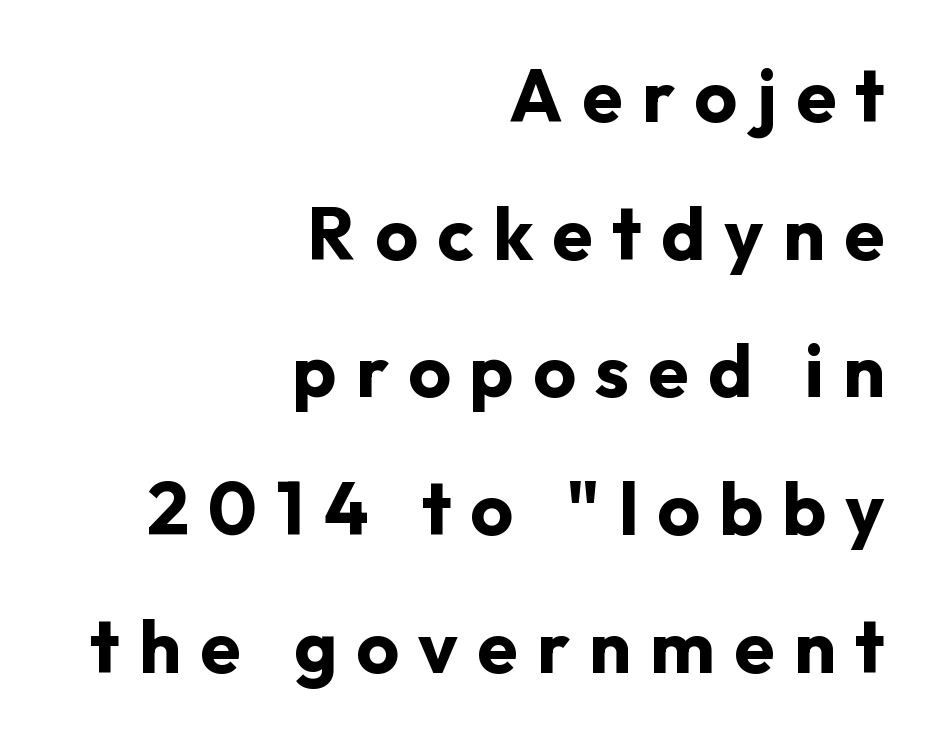
{"serif": "no", "italic": "no", "bold": "yes", "weight": "bold", "width": "normal", "stroke_contrast": "low", "x_height": "medium", "monospaced": "no", "underline": "no", "align": "right", "line_spacing_ratio": 1.86, "letter_spacing": "wide", "letter_spacing_em": 0.26, "glyph_px": 74}
